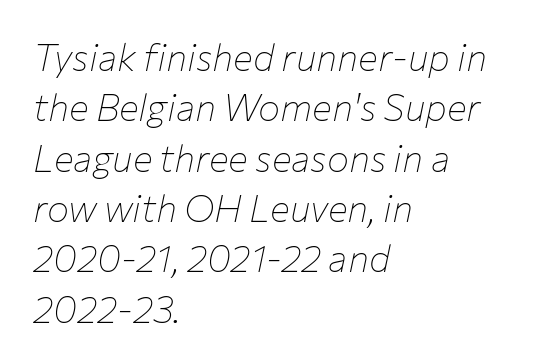
Plain, unruled lines of type. The rows are spaced the way most documents space them. The face used here is proportionally spaced, like ordinary book or web type. Stems here are at most as thick as an everyday book face. The lettering tilts uniformly, giving the passage an italic look.
